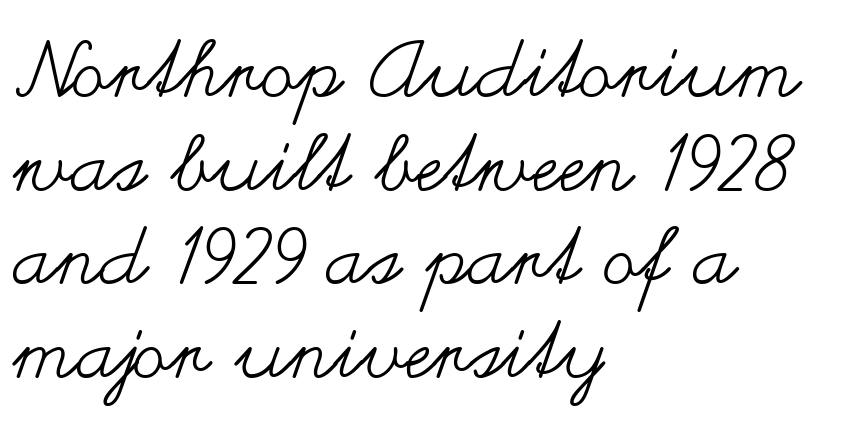
{"bold": "no", "weight": "regular", "width": "wide", "stroke_contrast": "medium", "x_height": "small", "monospaced": "no", "underline": "no", "align": "left", "line_spacing_ratio": 1.2, "letter_spacing": "normal", "letter_spacing_em": 0.0, "glyph_px": 78}
